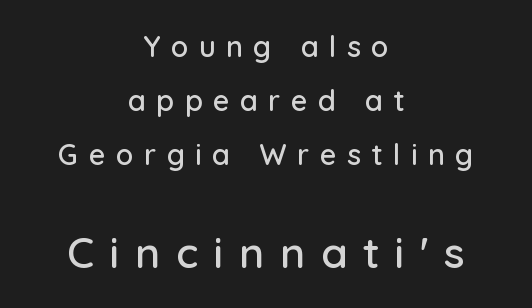
{"serif": "no", "italic": "no", "width": "normal", "stroke_contrast": "low", "x_height": "medium", "monospaced": "no", "underline": "no", "align": "center", "line_spacing_ratio": 1.87, "letter_spacing": "wide", "letter_spacing_em": 0.36, "larger_block": "second", "size_ratio": 1.48, "glyph_px": 43}
